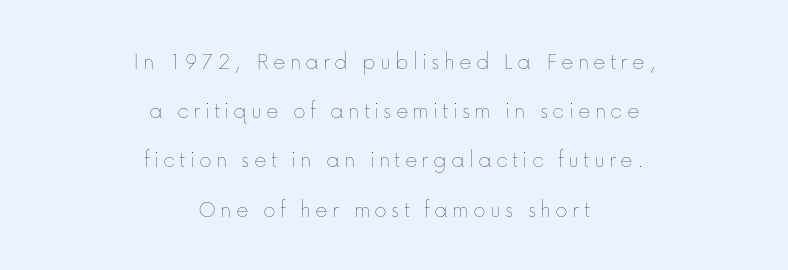
The font's upright variant was chosen for this text. A student would call this center alignment; a typographer would say set centered. The zone under the glyphs is completely vacant. Stems here are at most as thick as an everyday book face.
